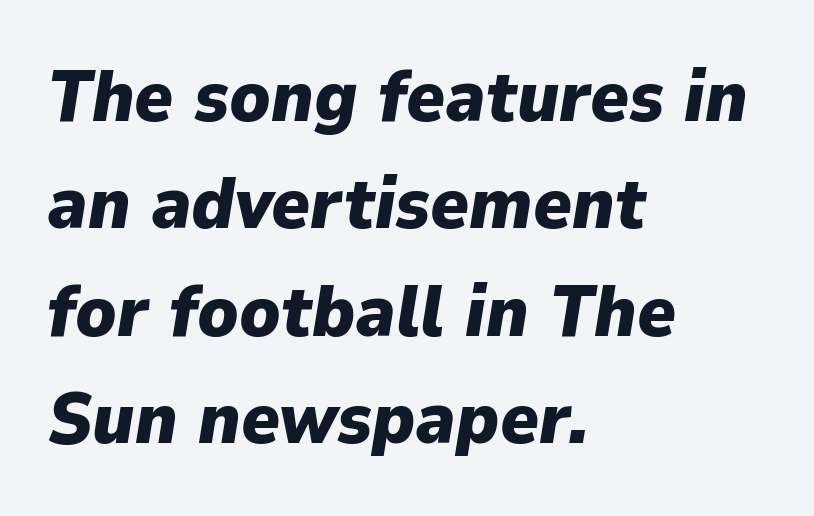
{"italic": "yes", "lean": "right", "slant_degrees": 9, "bold": "yes", "weight": "heavy", "width": "normal", "stroke_contrast": "low", "x_height": "medium", "monospaced": "no", "underline": "no", "align": "left", "line_spacing": "normal", "line_spacing_ratio": 1.47, "letter_spacing": "normal", "letter_spacing_em": 0.0, "glyph_px": 73}
